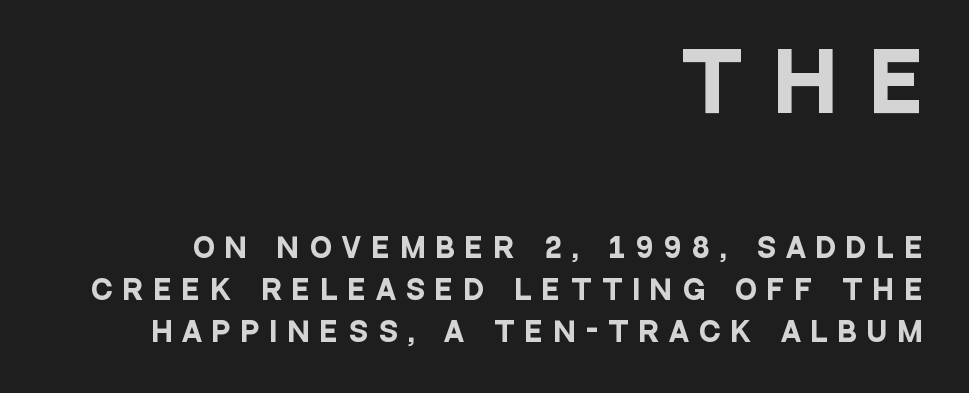
Q: Is the text bold? A: Yes.
Q: Is the text italic (slanted)? A: No, it is upright.
Q: Is the typeface a serif or a sans-serif typeface? A: Sans-serif.
Q: Is the text underlined? A: No.
Q: How is the paragraph aligned? A: Right-aligned.
Q: Is the spacing between letters normal or unusually wide? A: Unusually wide.
Q: Is the spacing between lines tight, normal or loose? A: Normal.
Q: Which block of text is set in a larger size, the first (top) or the second (bottom)? A: The first (top) one.
Q: Width (condensed, normal, or wide)? A: Condensed.
Q: Stroke contrast? A: Low.
Q: x-height? A: Large.
Q: Monospaced? A: No.
